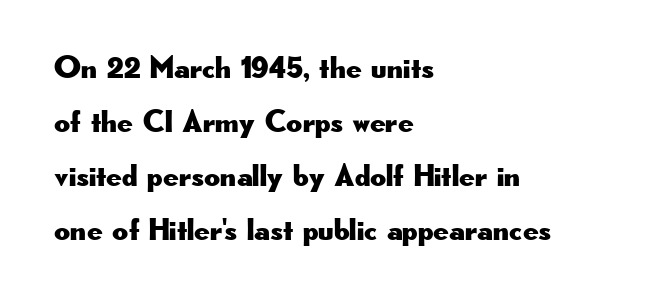
{"serif": "no", "italic": "no", "width": "wide", "stroke_contrast": "low", "x_height": "small", "monospaced": "no", "underline": "no", "align": "left", "line_spacing_ratio": 1.74, "letter_spacing": "normal", "letter_spacing_em": 0.0, "glyph_px": 31}
